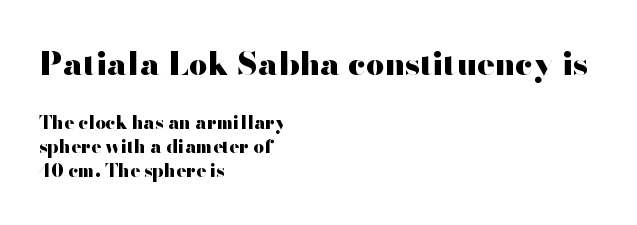
The image shows 32 px heavy, wide sans-serif type, upright; set left-aligned, normal line spacing (1.35x), normal letter spacing, not underlined; the first (top) block is 1.78x larger; high stroke contrast and a small x-height.
